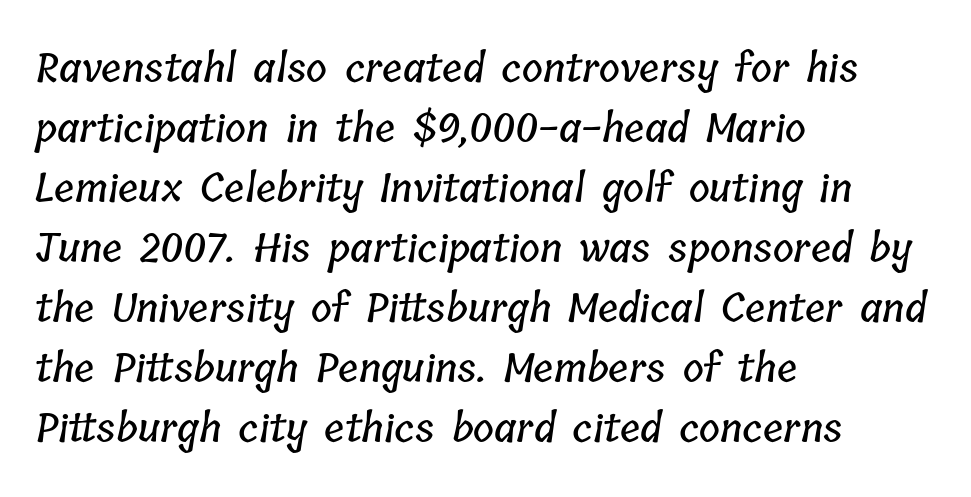
You could call the tracking neutral — neither tight nor loose. Think of a printed novel: that variable character pitch is what you see here. Whoever set this chose a conventional vertical rhythm. The rendering anchors every line to the left-hand side. No word sits above an underline.
